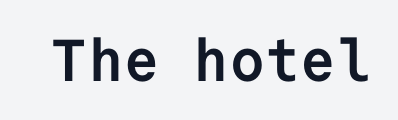
Q: Is the text bold? A: Yes.
Q: Is the text italic (slanted)? A: No, it is upright.
Q: Is the typeface a serif or a sans-serif typeface? A: Sans-serif.
Q: Is the text underlined? A: No.
Q: Is the spacing between letters normal or unusually wide? A: Normal.
Q: Width (condensed, normal, or wide)? A: Normal.
Q: Stroke contrast? A: Low.
Q: x-height? A: Medium.
Q: Monospaced? A: Yes.
